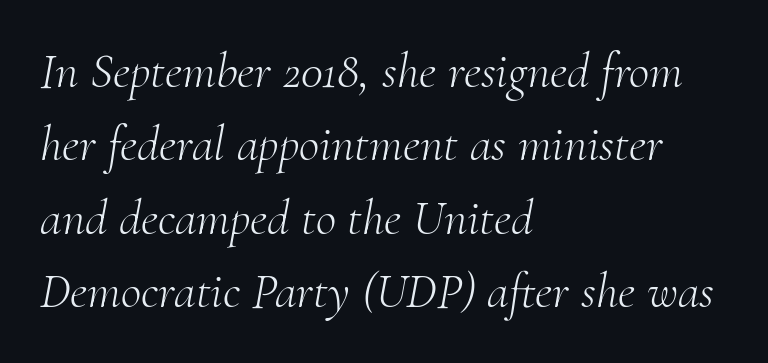
{"serif": "yes", "italic": "yes", "lean": "right", "slant_degrees": 10, "bold": "no", "weight": "light", "width": "normal", "stroke_contrast": "medium", "x_height": "small", "monospaced": "no", "underline": "no", "align": "left", "line_spacing": "normal", "line_spacing_ratio": 1.47, "letter_spacing": "normal", "letter_spacing_em": 0.0, "glyph_px": 50}
